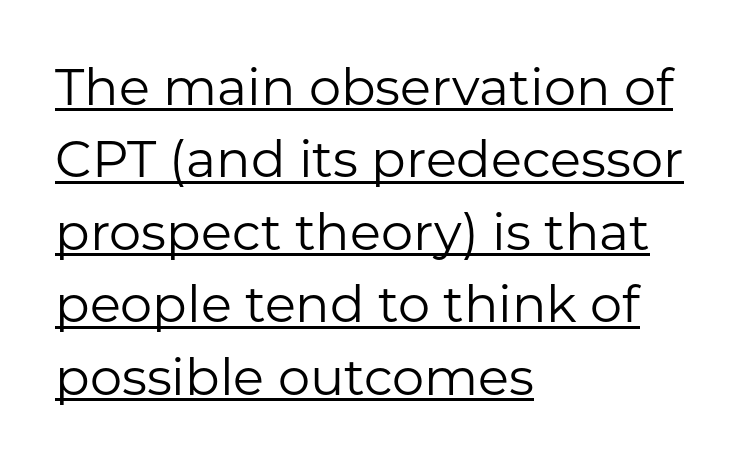
No letter is thick-stroked: the sample isn't bold. Is there any slant? The stems are plumb. Compared with typical paragraphs, the rows here are spaced about the same. Short and long lines alike share a common starting point at left. In designer terms, the underline attribute is active on this setting. A typesetter would call this proportional, since set widths differ per character.
